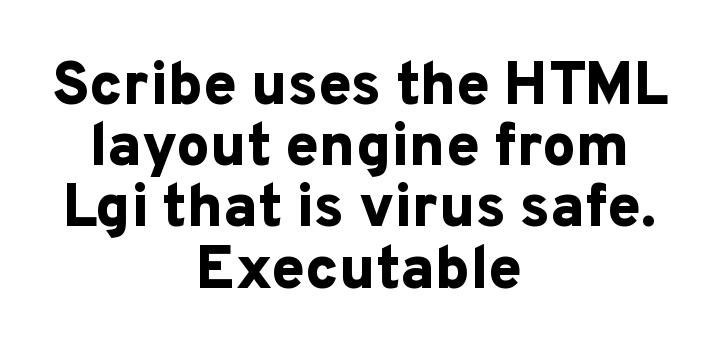
The strokes are fattened all the way to bold. The rendering uses natural spacing where letterforms have individual widths. The axis of the letterforms is exactly vertical. Rule under the text: the space is simply empty.
